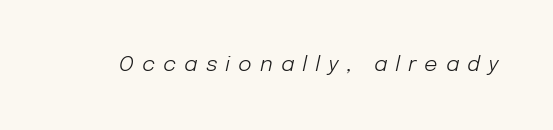
Has an underline been added? It has not. Is the stroke heavy? The answer is a plain regular-or-lighter. Compared with typical body copy, the letter spacing here is much looser. Compared with ordinary roman type, these characters are visibly tilted.
